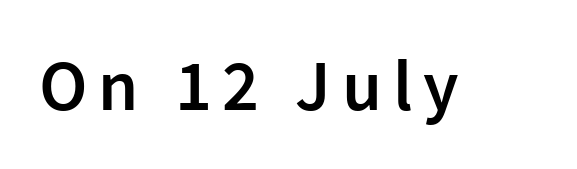
The image shows 72 px semibold sans-serif type, upright; set not underlined; low stroke contrast and a medium x-height.
